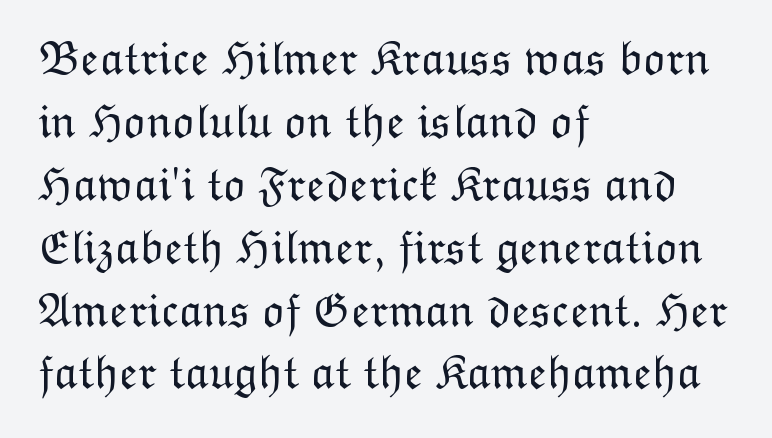
Tracking value appears to be zero — textbook default spacing. Each letter keeps its own natural width here, so spacing adapts to shape. Quick note: not italic, upright. No extra ink here — the face is not bold. The ragged edge is on the right, which tells us the setting is flush left.
